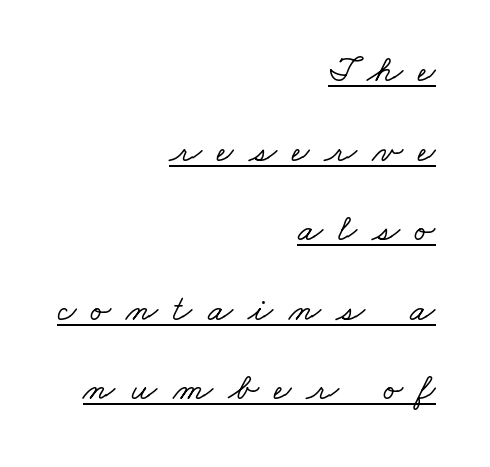
The passage shown stacks its lines with a broad gap. Do the characters align in a grid? No, the font is proportional. Note: serifs present on the glyphs. The tracking jumps out immediately: characters are airy and widely separated.
